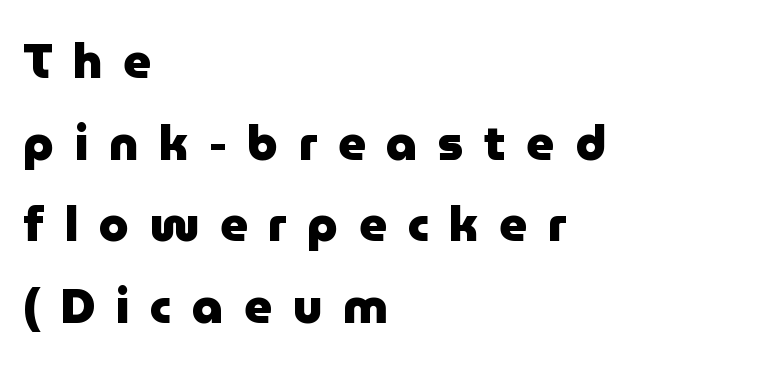
The image shows 48 px heavy sans-serif type, upright; set left-aligned, normal line spacing (1.7x), unusually wide letter spacing (+0.43 em), not underlined; low stroke contrast and a medium x-height.
